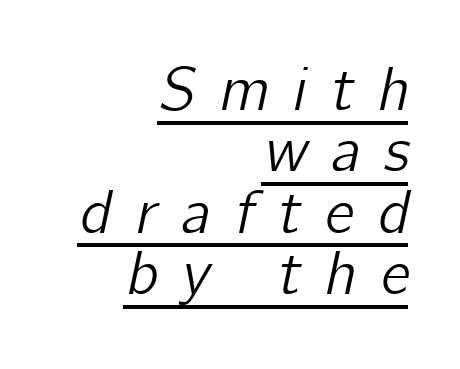
Italic? Definitely — the glyphs are oblique. Spacing verdict: proportional, widths tailored to each character. All the whitespace from short lines collects on the left. What decoration does the sample have? An underline. In terms of leading, this rendering errs on the cramped side.
